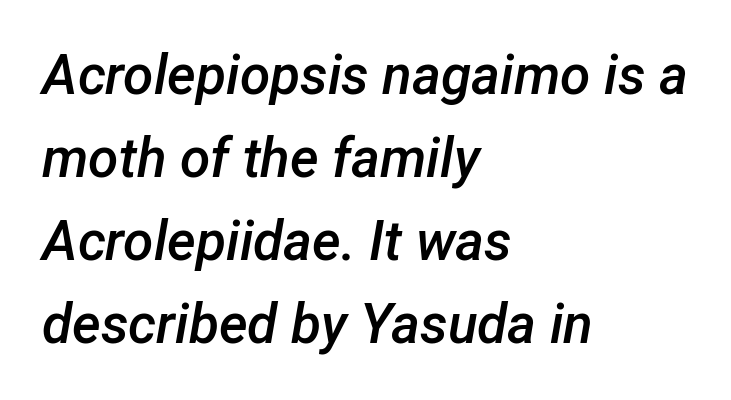
Q: Is the text bold? A: Semi-bold.
Q: Is the text italic (slanted)? A: Yes, it leans right by about 12 degrees.
Q: Is the text underlined? A: No.
Q: How is the paragraph aligned? A: Left-aligned.
Q: Is the spacing between letters normal or unusually wide? A: Normal.
Q: Is the spacing between lines tight, normal or loose? A: Normal.
Q: Width (condensed, normal, or wide)? A: Normal.
Q: Stroke contrast? A: Low.
Q: x-height? A: Medium.
Q: Monospaced? A: No.
